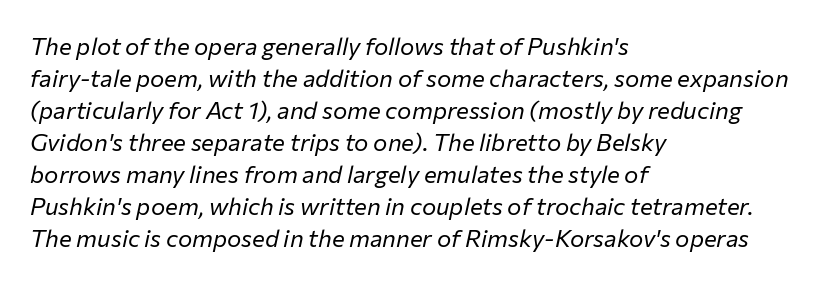
The rag falls on the right side of this text block. Just letters on the line, the space beneath them empty. Quick note: interline space is typical. Tracking here is standard; glyphs follow each other at the usual distance.
